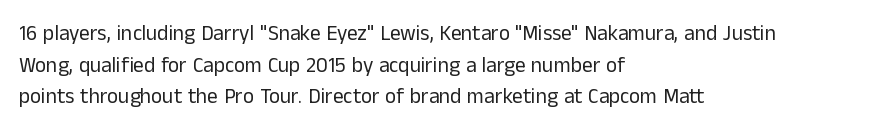
{"italic": "no", "bold": "no", "underline": "no", "align": "left", "line_spacing": "normal", "line_spacing_ratio": 1.51, "letter_spacing": "normal", "letter_spacing_em": 0.0, "glyph_px": 21}
